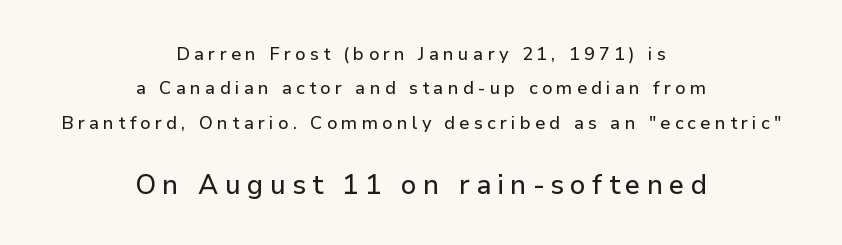
The image shows 27 px text type, upright; set centered, loose line spacing (1.91x), unusually wide letter spacing (+0.23 em), not underlined; the second (bottom) block is 1.5x larger.
